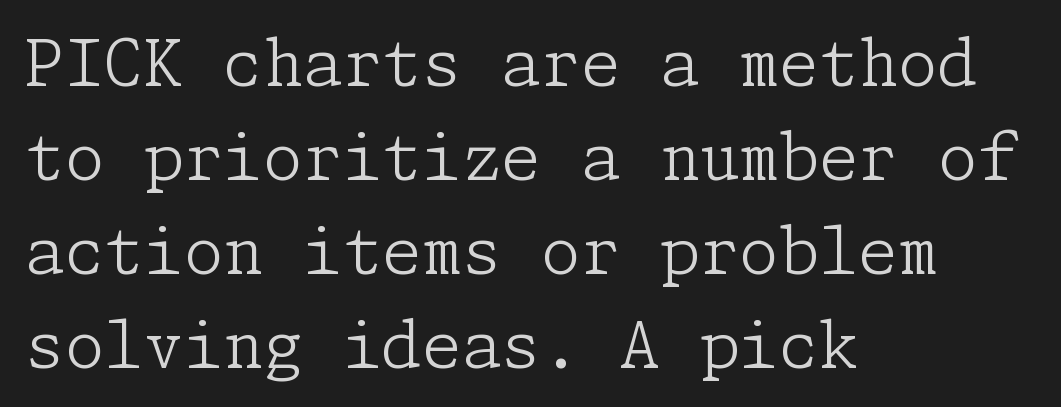
Baseline-to-baseline distance is the conventional proportion of letter height. Teacher's note: observe the even left margin — that is flush-left alignment. Stems here are at most as thick as an everyday book face. This rendering leaves character spacing at its baseline value. The letters carry serifs — small finishing strokes at the ends of their stems.
